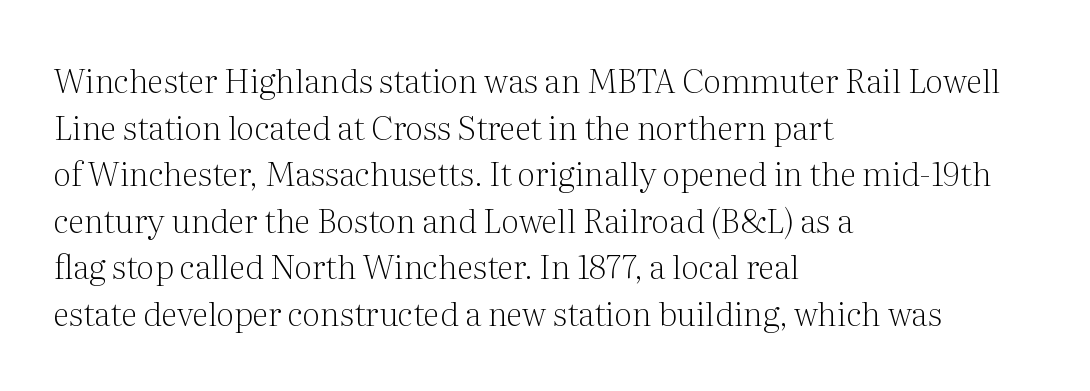
{"serif": "yes", "italic": "no", "bold": "no", "weight": "light", "width": "normal", "stroke_contrast": "medium", "x_height": "medium", "monospaced": "no", "underline": "no", "align": "left", "line_spacing": "normal", "line_spacing_ratio": 1.41, "letter_spacing": "normal", "letter_spacing_em": 0.0, "glyph_px": 33}
